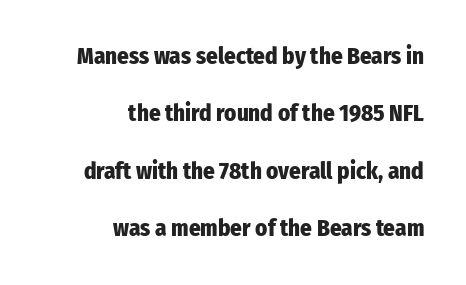
{"italic": "no", "bold": "yes", "underline": "no", "align": "right", "line_spacing": "loose", "line_spacing_ratio": 2.49, "letter_spacing": "normal", "letter_spacing_em": 0.0, "glyph_px": 23}
